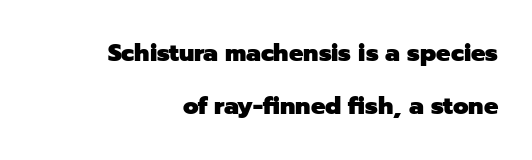
The image shows 24 px bold type, upright; set right-aligned, loose line spacing (2.22x), normal letter spacing, not underlined.
